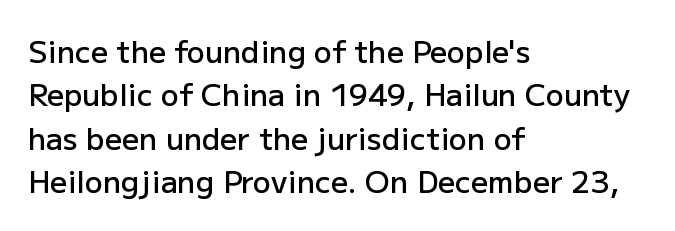
Q: Is the text bold? A: Semi-bold.
Q: Is the text italic (slanted)? A: No, it is upright.
Q: Is the typeface a serif or a sans-serif typeface? A: Sans-serif.
Q: Is the text underlined? A: No.
Q: How is the paragraph aligned? A: Left-aligned.
Q: Is the spacing between letters normal or unusually wide? A: Normal.
Q: Is the spacing between lines tight, normal or loose? A: Normal.
Q: Width (condensed, normal, or wide)? A: Normal.
Q: Stroke contrast? A: Low.
Q: x-height? A: Medium.
Q: Monospaced? A: No.
